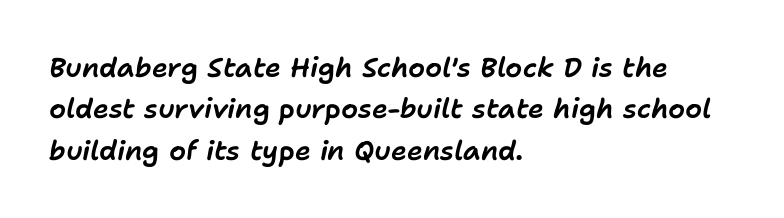
The image shows 27 px text type, italic (leaning right); set left-aligned, normal line spacing (1.53x), normal letter spacing, not underlined.
